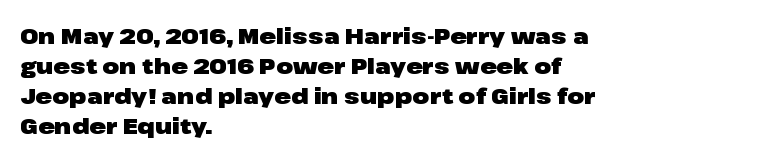
Q: Is the text bold? A: Yes.
Q: Is the text italic (slanted)? A: No, it is upright.
Q: Is the text underlined? A: No.
Q: How is the paragraph aligned? A: Left-aligned.
Q: Is the spacing between letters normal or unusually wide? A: Normal.
Q: Is the spacing between lines tight, normal or loose? A: Normal.
